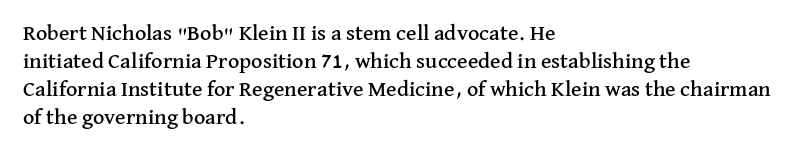
{"italic": "no", "underline": "no", "align": "left", "line_spacing": "normal", "line_spacing_ratio": 1.28, "letter_spacing": "normal", "letter_spacing_em": 0.0, "glyph_px": 22}
